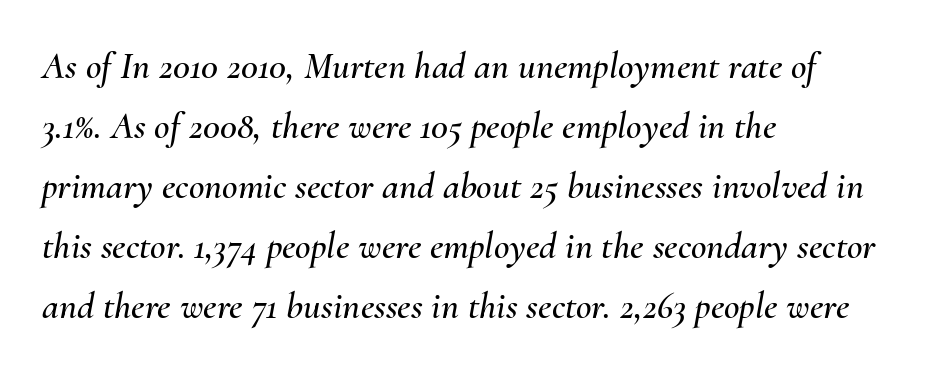
The image shows 38 px text type, italic (leaning right); set left-aligned, normal line spacing (1.58x), normal letter spacing, not underlined; medium stroke contrast and a small x-height.
